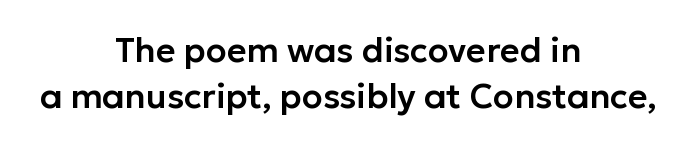
A sans-serif font was chosen for this passage. Think of a printed novel: that variable character pitch is what you see here. In terms of letterspacing, this is plain default setting. The axis of the letterforms is exactly vertical. Alignment: centered. The area under the type is left untouched.
